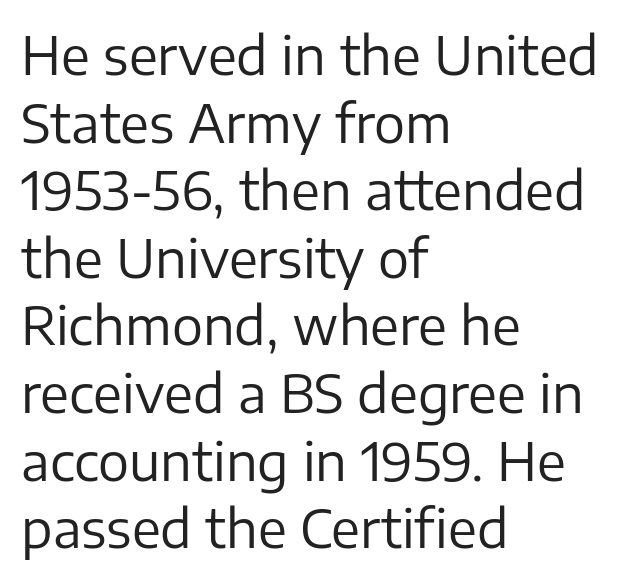
The image shows 52 px regular-weight sans-serif type, upright; set left-aligned, normal line spacing (1.3x), normal letter spacing, not underlined; low stroke contrast and a medium x-height.
